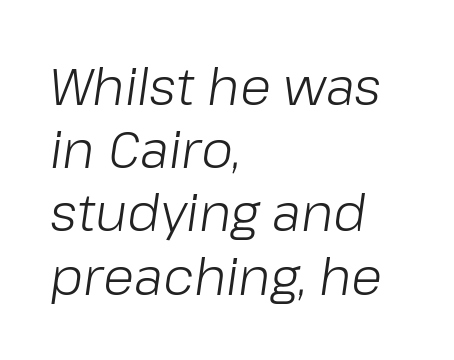
Q: Is the text bold? A: No.
Q: Is the text italic (slanted)? A: Yes, it leans right by about 8 degrees.
Q: Is the text underlined? A: No.
Q: How is the paragraph aligned? A: Left-aligned.
Q: Is the spacing between letters normal or unusually wide? A: Normal.
Q: Width (condensed, normal, or wide)? A: Normal.
Q: Stroke contrast? A: Low.
Q: x-height? A: Medium.
Q: Monospaced? A: No.
